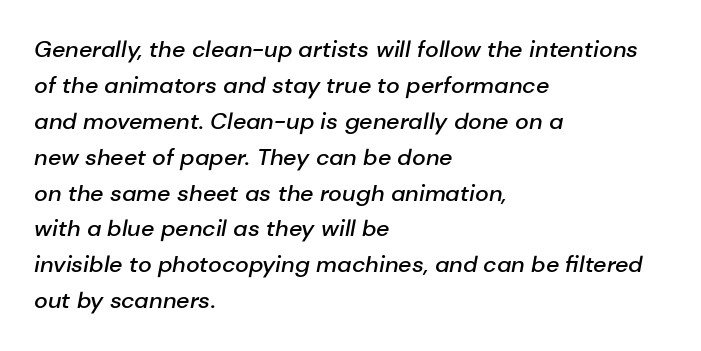
The image shows 23 px text type, italic (leaning right); set left-aligned, normal line spacing (1.56x), normal letter spacing, not underlined.
